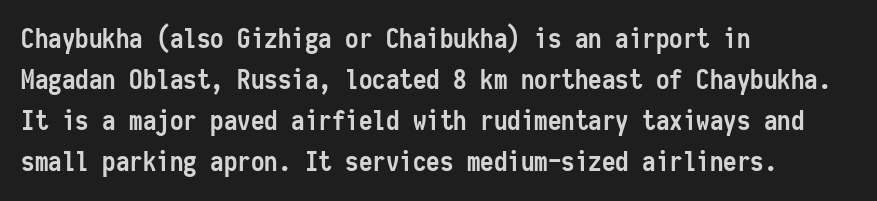
{"italic": "no", "bold": "yes", "underline": "no", "align": "left", "line_spacing": "normal", "line_spacing_ratio": 1.52, "letter_spacing": "normal", "letter_spacing_em": 0.0, "glyph_px": 27}
